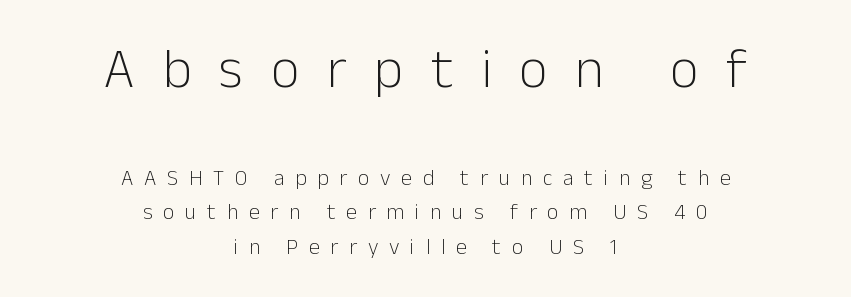
The image shows 56 px light sans-serif type, upright; set centered, normal line spacing (1.56x), unusually wide letter spacing (+0.49 em), not underlined; the first (top) block is 2.55x larger; low stroke contrast and a medium x-height.
